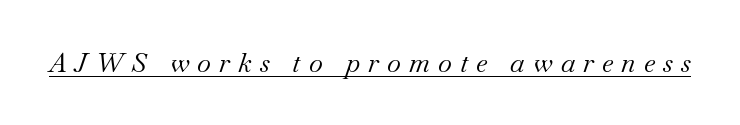
Each stroke keeps to a modest, everyday thickness or less. Check the space under the baseline: a stroke is drawn there. This sample uses an oblique cut, with every glyph tilted off the vertical. The passage shown has open, widely tracked lettering throughout.
